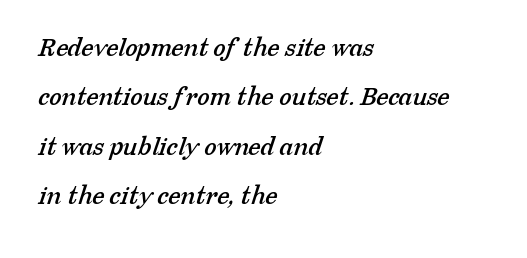
Underline: absent. All the whitespace from short lines collects on the right. The passage shown is typed in a proportional face where columns would drift. The gaps between neighbouring characters are ordinary and unremarkable.
